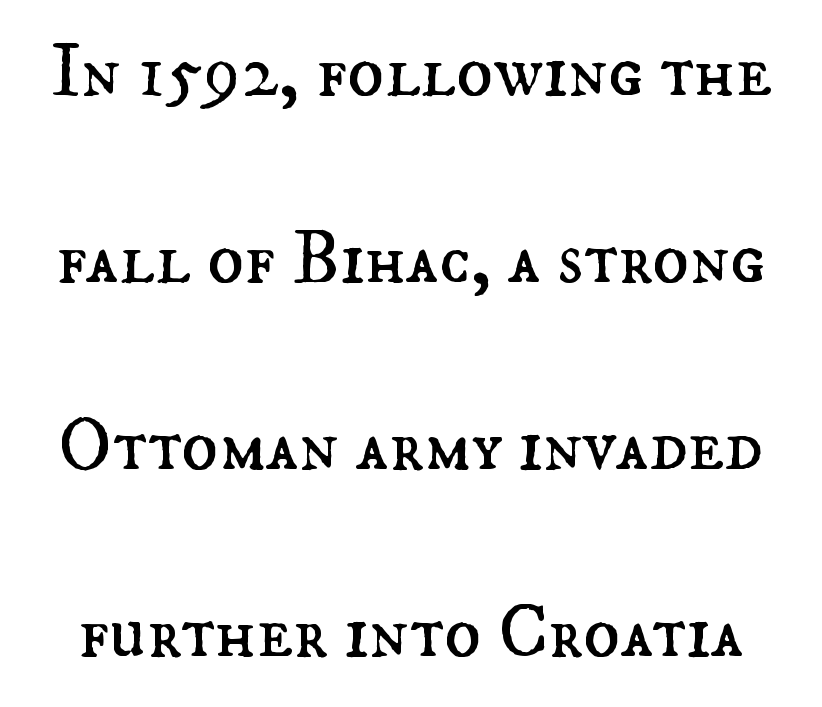
{"italic": "no", "bold": "no", "weight": "regular", "width": "normal", "stroke_contrast": "medium", "x_height": "small", "monospaced": "no", "underline": "no", "line_spacing": "loose", "line_spacing_ratio": 2.46, "letter_spacing": "normal", "letter_spacing_em": 0.0, "glyph_px": 76}
